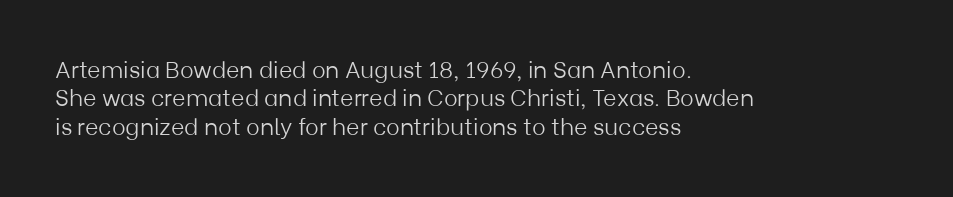
{"italic": "no", "bold": "no", "underline": "no", "align": "left", "line_spacing_ratio": 1.23, "letter_spacing": "normal", "letter_spacing_em": 0.0, "glyph_px": 23}
